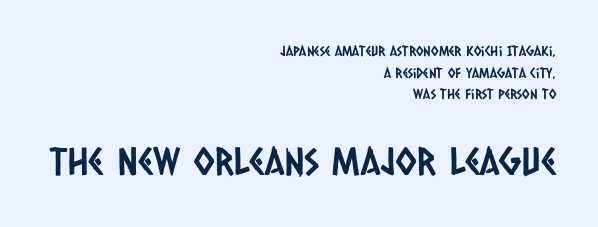
The image shows 38 px condensed sans-serif type; set right-aligned, normal line spacing (1.54x), normal letter spacing, not underlined; the second (bottom) block is 2.71x larger; low stroke contrast and a large x-height.
